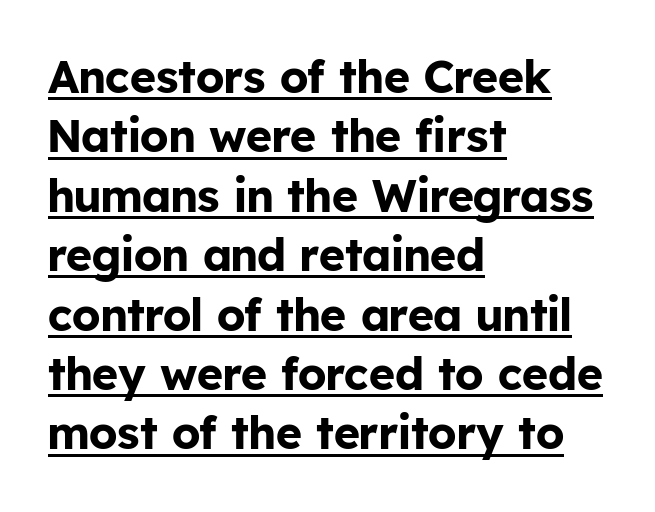
{"serif": "no", "italic": "no", "bold": "yes", "weight": "bold", "width": "normal", "stroke_contrast": "low", "x_height": "medium", "monospaced": "no", "underline": "yes", "align": "left", "line_spacing": "normal", "line_spacing_ratio": 1.32, "letter_spacing": "normal", "letter_spacing_em": 0.0, "glyph_px": 45}
